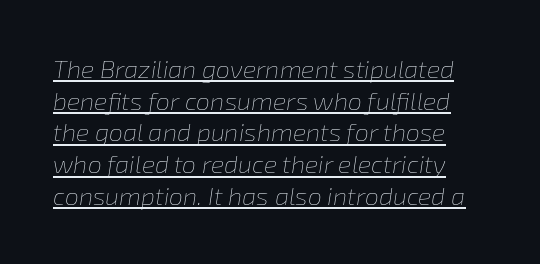
{"italic": "yes", "lean": "right", "slant_degrees": 8, "bold": "no", "underline": "yes", "line_spacing": "normal", "line_spacing_ratio": 1.27, "letter_spacing": "normal", "letter_spacing_em": 0.0, "glyph_px": 25}
